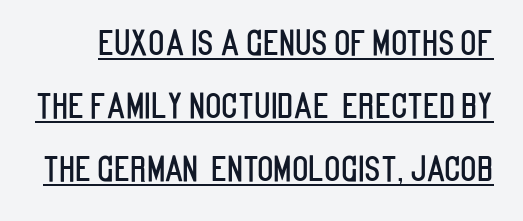
The image shows 34 px condensed sans-serif type, upright; set line spacing 1.85x, normal letter spacing, underlined; low stroke contrast and a large x-height.
